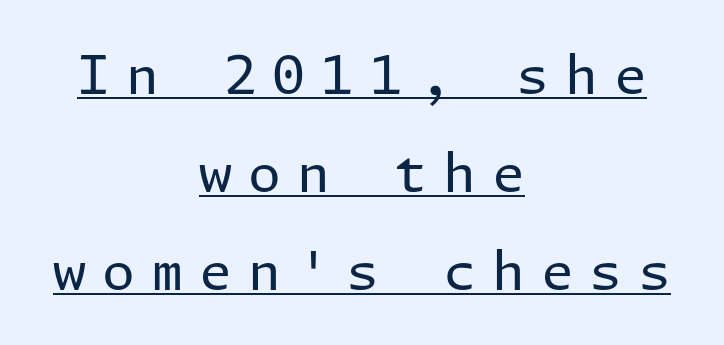
The passage shown has open, widely tracked lettering throughout. Each letter's strokes conclude bluntly, with no projecting serifs. Caption: face not bold, strokes unweighted. Unlike italic type, these characters show no tilt at all.
